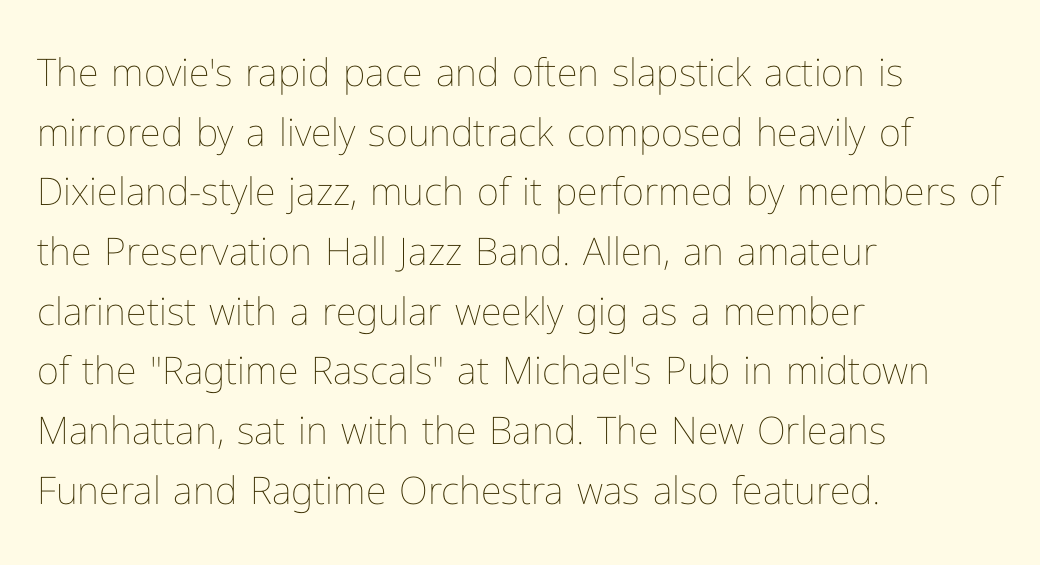
Q: Is the text bold? A: No.
Q: Is the text italic (slanted)? A: No, it is upright.
Q: Is the text underlined? A: No.
Q: How is the paragraph aligned? A: Left-aligned.
Q: Is the spacing between letters normal or unusually wide? A: Normal.
Q: Is the spacing between lines tight, normal or loose? A: Normal.
Q: Width (condensed, normal, or wide)? A: Normal.
Q: Stroke contrast? A: Low.
Q: x-height? A: Medium.
Q: Monospaced? A: No.
